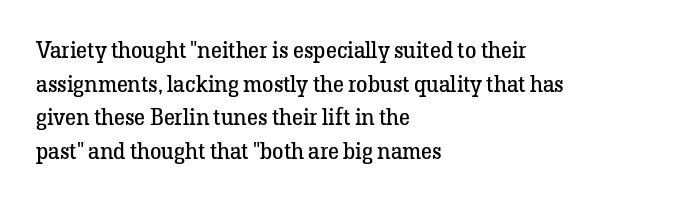
{"italic": "no", "bold": "no", "underline": "no", "align": "left", "line_spacing": "normal", "line_spacing_ratio": 1.46, "letter_spacing": "normal", "letter_spacing_em": 0.0, "glyph_px": 23}
